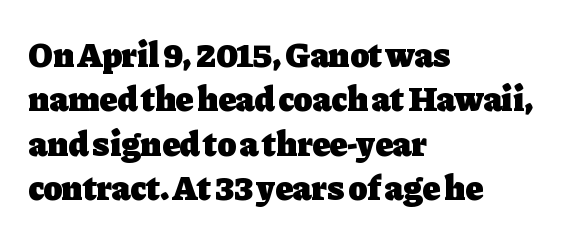
The image shows 35 px heavy serif type, upright; set left-aligned, normal line spacing (1.27x), normal letter spacing, not underlined; low stroke contrast and a medium x-height.
